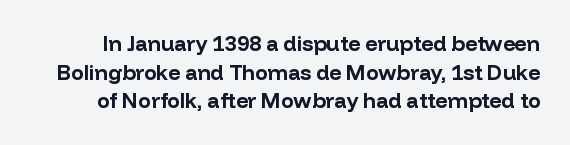
Every stem runs plumb, perpendicular to the baseline. The passage shown is not underscored anywhere. Spacing between characters is what you'd get straight out of the box. The rows are spaced the way most documents space them. The typesetting leans heavy: a genuine bold.
